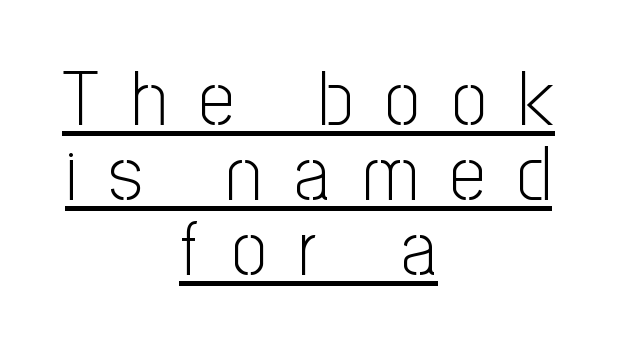
The image shows 78 px light, condensed sans-serif type, upright; set centered, tight line spacing (0.96x), unusually wide letter spacing (+0.42 em), underlined; low stroke contrast and a medium x-height.
